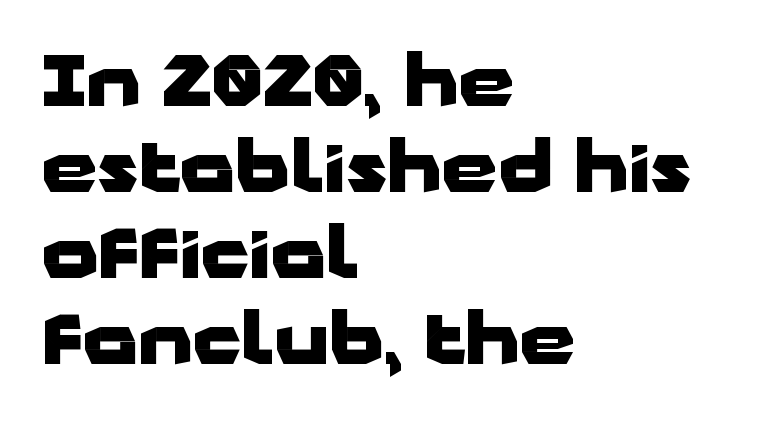
A dark, heavy texture on the line: the type is bold. The rendering uses natural spacing where letterforms have individual widths. Ordinary non-slanted type is in use. Examine the stroke ends and you'll find no serifs.
